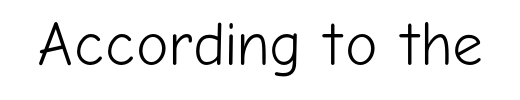
Q: Is the text bold? A: No.
Q: Is the text italic (slanted)? A: No, it is upright.
Q: Is the typeface a serif or a sans-serif typeface? A: Sans-serif.
Q: Is the text underlined? A: No.
Q: Is the spacing between letters normal or unusually wide? A: Normal.
Q: Width (condensed, normal, or wide)? A: Normal.
Q: Stroke contrast? A: Low.
Q: x-height? A: Medium.
Q: Monospaced? A: No.
